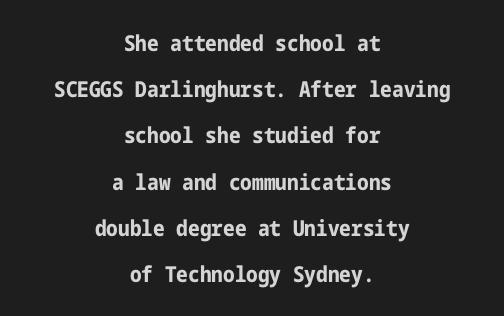
Designer's note — italics off, roman on. Bold? Absolutely — the strokes are thick and heavy. Letters rest on an invisible, unmarked baseline. Layout note: lines centered.
